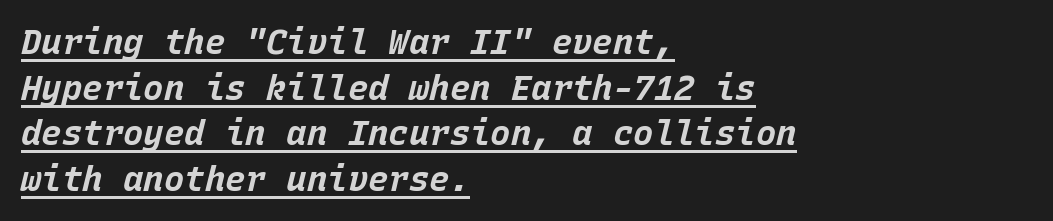
A typesetter would call this monospace, since all characters share one set width. The rendering uses the underline text-decoration. This sample uses plain, unmodified letter spacing. Students, this is bold: see how much ink each stroke carries. Leading matches the norm, producing a regular column. These lines stack with their left ends in a neat column.
